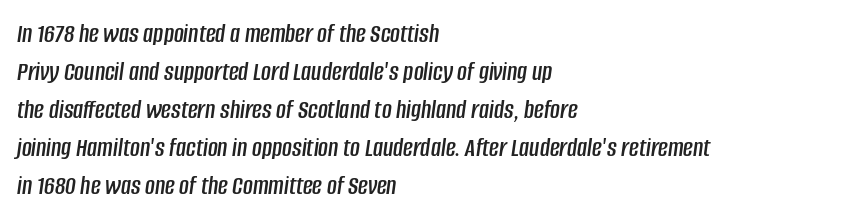
The image shows 27 px text type, italic (leaning right); set left-aligned, normal line spacing (1.41x), normal letter spacing, not underlined.
